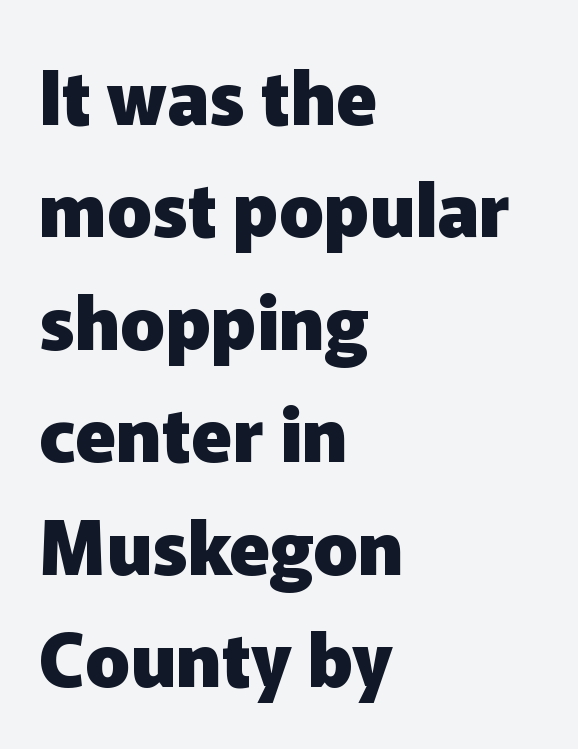
Q: Is the text bold? A: Yes.
Q: Is the text italic (slanted)? A: No, it is upright.
Q: Is the typeface a serif or a sans-serif typeface? A: Sans-serif.
Q: Is the text underlined? A: No.
Q: How is the paragraph aligned? A: Left-aligned.
Q: Is the spacing between letters normal or unusually wide? A: Normal.
Q: Is the spacing between lines tight, normal or loose? A: Normal.
Q: Width (condensed, normal, or wide)? A: Normal.
Q: Stroke contrast? A: Low.
Q: x-height? A: Medium.
Q: Monospaced? A: No.
